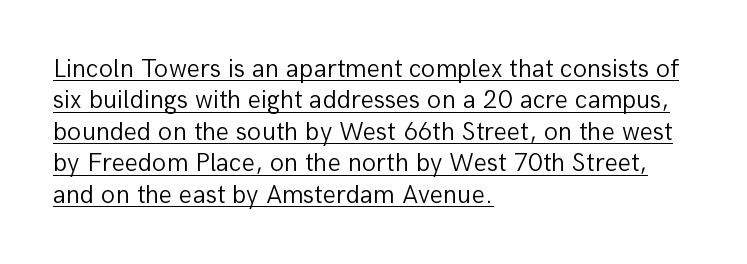
Q: Is the text bold? A: No.
Q: Is the text italic (slanted)? A: No, it is upright.
Q: Is the text underlined? A: Yes.
Q: How is the paragraph aligned? A: Left-aligned.
Q: Is the spacing between letters normal or unusually wide? A: Normal.
